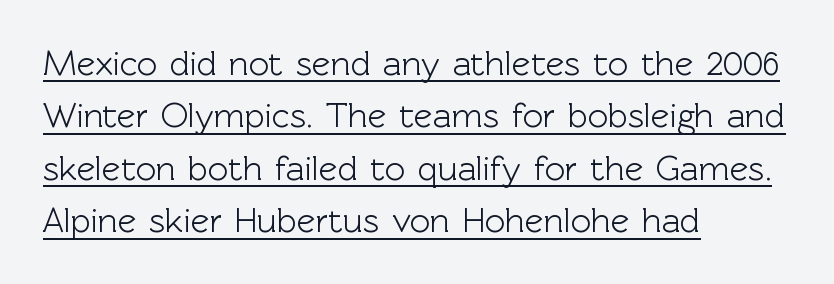
{"serif": "no", "italic": "no", "width": "normal", "x_height": "medium", "monospaced": "no", "underline": "yes", "align": "left", "line_spacing": "normal", "line_spacing_ratio": 1.5, "letter_spacing": "normal", "letter_spacing_em": 0.0, "glyph_px": 35}
